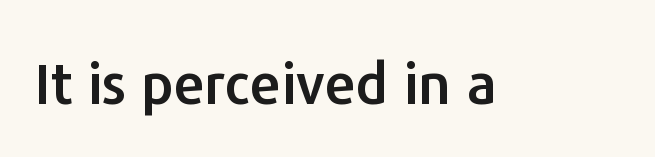
The letters carry no serifs — their stems end cleanly without finishing strokes. Words appear dense and cohesive because spacing is normal. Spacing verdict: proportional, widths tailored to each character. No italicization has been applied; the sample stays upright. The strip under each line holds only bare page.
